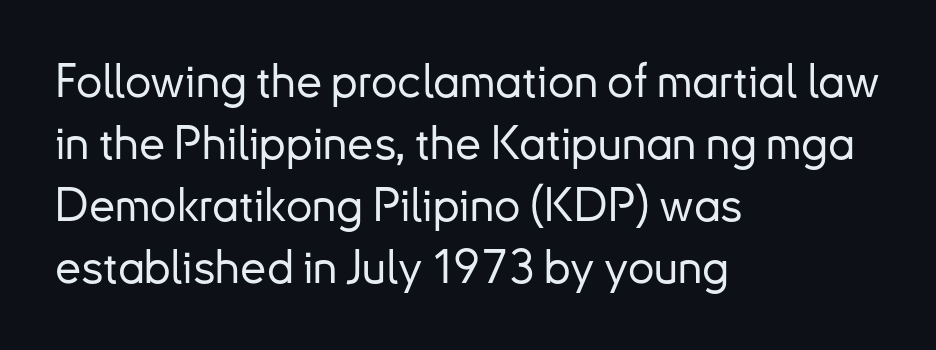
Q: Is the text italic (slanted)? A: No, it is upright.
Q: Is the typeface a serif or a sans-serif typeface? A: Sans-serif.
Q: Is the text underlined? A: No.
Q: How is the paragraph aligned? A: Left-aligned.
Q: Is the spacing between letters normal or unusually wide? A: Normal.
Q: Is the spacing between lines tight, normal or loose? A: Normal.
Q: Width (condensed, normal, or wide)? A: Normal.
Q: Stroke contrast? A: Low.
Q: x-height? A: Small.
Q: Monospaced? A: No.
